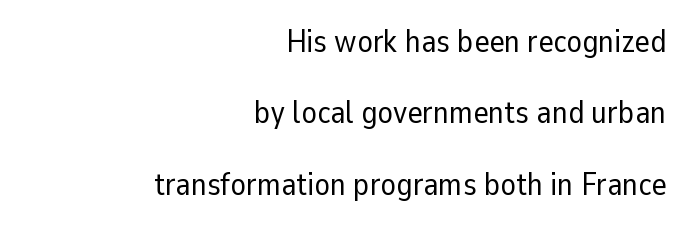
{"serif": "no", "italic": "no", "bold": "no", "weight": "regular", "width": "normal", "stroke_contrast": "low", "x_height": "medium", "monospaced": "no", "underline": "no", "align": "right", "line_spacing": "loose", "line_spacing_ratio": 2.23, "letter_spacing": "normal", "letter_spacing_em": 0.0, "glyph_px": 32}
